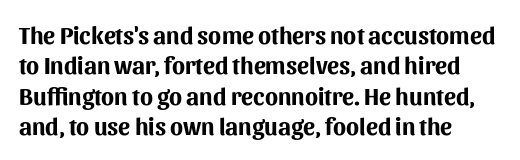
Q: Is the text bold? A: Yes.
Q: Is the text italic (slanted)? A: No, it is upright.
Q: Is the text underlined? A: No.
Q: How is the paragraph aligned? A: Left-aligned.
Q: Is the spacing between letters normal or unusually wide? A: Normal.
Q: Is the spacing between lines tight, normal or loose? A: Normal.
